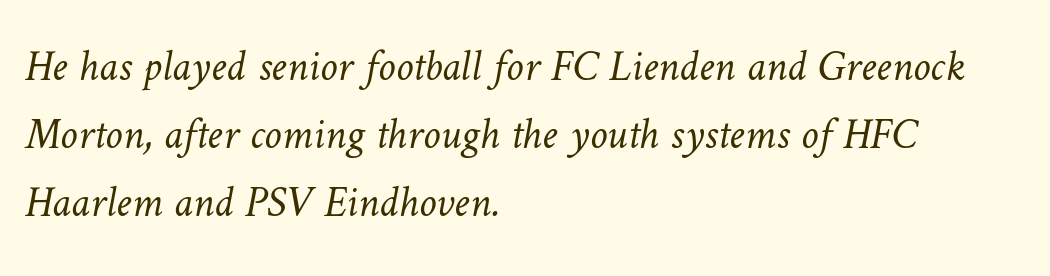
The image shows 44 px light type; set left-aligned, normal line spacing (1.55x), normal letter spacing, not underlined; low stroke contrast and a medium x-height.
